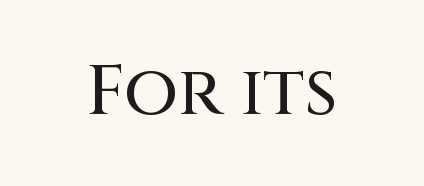
{"serif": "no", "italic": "no", "width": "normal", "stroke_contrast": "medium", "x_height": "large", "monospaced": "no", "underline": "no", "letter_spacing": "normal", "letter_spacing_em": 0.0, "glyph_px": 70}
